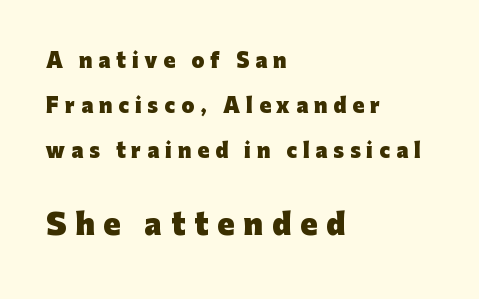
The image shows 28 px heavy sans-serif type, upright; set left-aligned, loose line spacing (2.37x), unusually wide letter spacing (+0.32 em), not underlined; the second (bottom) block is 1.47x larger; low stroke contrast and a medium x-height.
